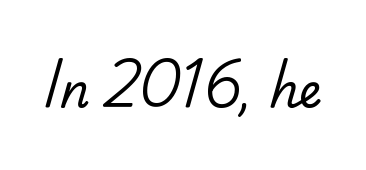
The image shows 47 px regular-weight sans-serif type; set normal letter spacing, not underlined; low stroke contrast and a small x-height.
